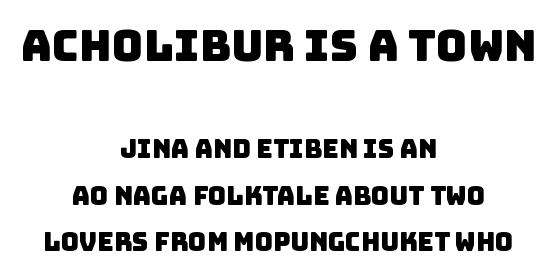
Q: Is the typeface a serif or a sans-serif typeface? A: Sans-serif.
Q: Is the text underlined? A: No.
Q: How is the paragraph aligned? A: Centered.
Q: Is the spacing between letters normal or unusually wide? A: Normal.
Q: Which block of text is set in a larger size, the first (top) or the second (bottom)? A: The first (top) one.
Q: Width (condensed, normal, or wide)? A: Normal.
Q: Stroke contrast? A: Low.
Q: x-height? A: Large.
Q: Monospaced? A: No.
